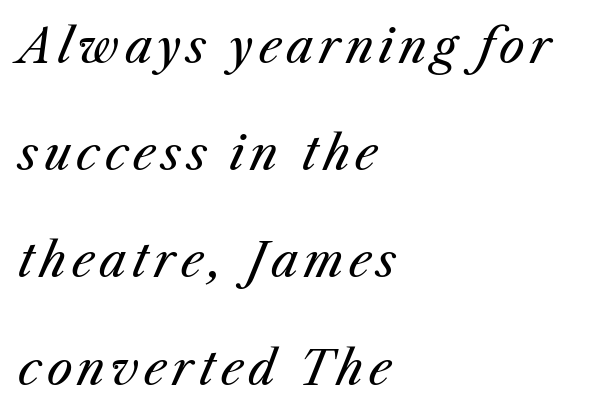
Q: Is the text bold? A: No.
Q: Is the text italic (slanted)? A: Yes, it leans right by about 23 degrees.
Q: Is the text underlined? A: No.
Q: How is the paragraph aligned? A: Left-aligned.
Q: Is the spacing between lines tight, normal or loose? A: Loose.
Q: Width (condensed, normal, or wide)? A: Normal.
Q: Stroke contrast? A: Medium.
Q: x-height? A: Medium.
Q: Monospaced? A: No.
